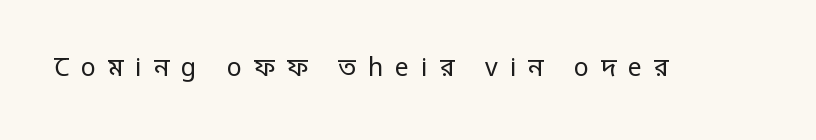
Q: Is the text bold? A: No.
Q: Is the text italic (slanted)? A: No, it is upright.
Q: Is the text underlined? A: No.
Q: Is the spacing between letters normal or unusually wide? A: Unusually wide.
